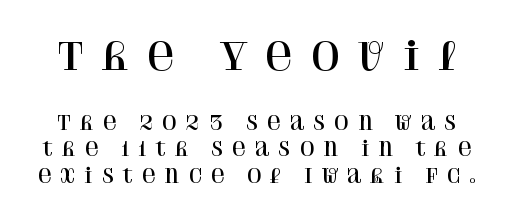
{"serif": "yes", "italic": "no", "width": "normal", "stroke_contrast": "high", "x_height": "large", "monospaced": "no", "underline": "no", "line_spacing": "normal", "line_spacing_ratio": 1.37, "letter_spacing": "wide", "letter_spacing_em": 0.4, "larger_block": "first", "size_ratio": 2.0, "glyph_px": 38}
